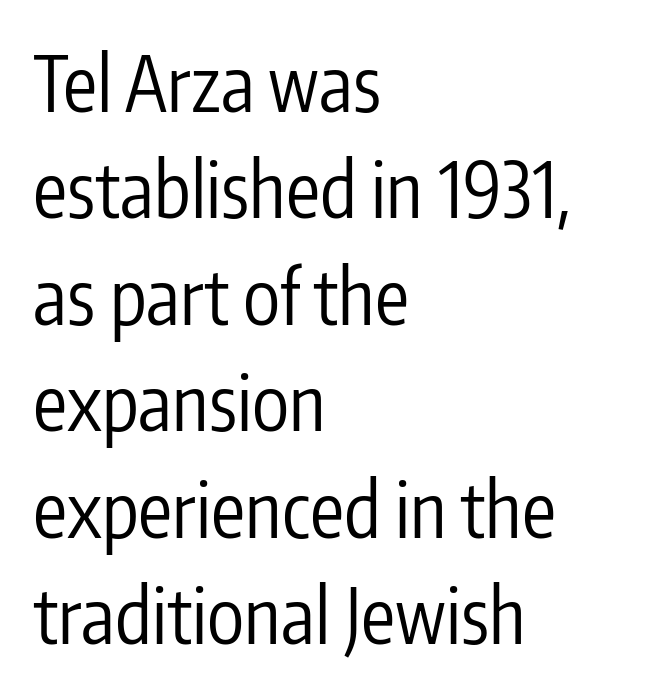
Q: Is the text bold? A: No.
Q: Is the text italic (slanted)? A: No, it is upright.
Q: Is the typeface a serif or a sans-serif typeface? A: Sans-serif.
Q: Is the text underlined? A: No.
Q: How is the paragraph aligned? A: Left-aligned.
Q: Is the spacing between letters normal or unusually wide? A: Normal.
Q: Is the spacing between lines tight, normal or loose? A: Normal.
Q: Width (condensed, normal, or wide)? A: Condensed.
Q: Stroke contrast? A: Low.
Q: x-height? A: Medium.
Q: Monospaced? A: No.
